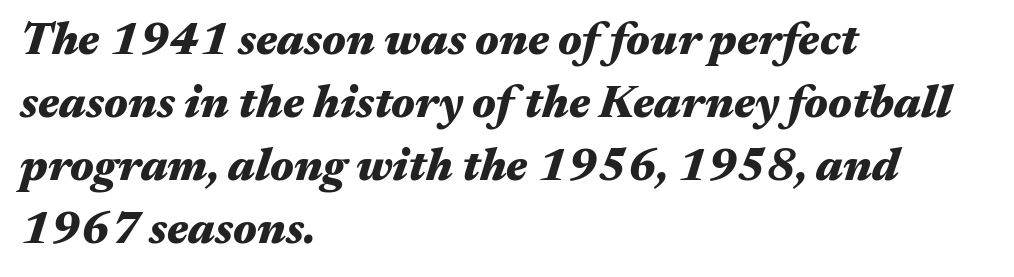
The image shows 46 px heavy, wide type, italic (leaning right); set left-aligned, normal line spacing (1.37x), normal letter spacing, not underlined; medium stroke contrast and a medium x-height.
